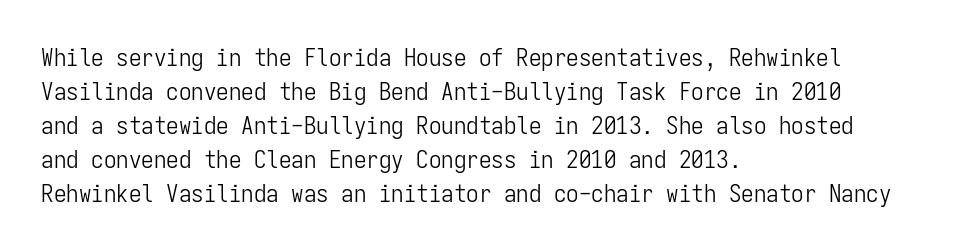
Q: Is the text bold? A: No.
Q: Is the text italic (slanted)? A: No, it is upright.
Q: Is the text underlined? A: No.
Q: How is the paragraph aligned? A: Left-aligned.
Q: Is the spacing between letters normal or unusually wide? A: Normal.
Q: Is the spacing between lines tight, normal or loose? A: Normal.
